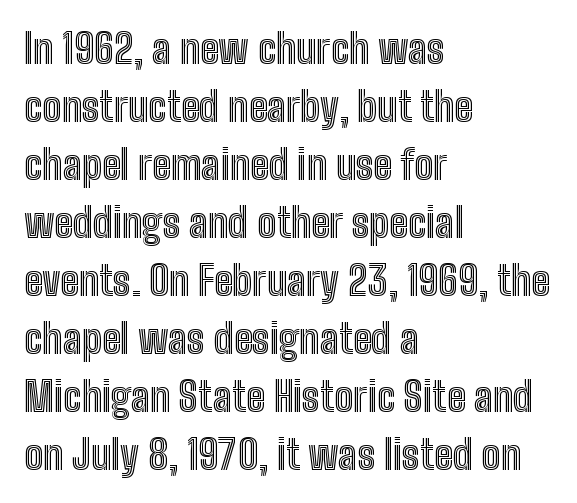
Q: Is the text italic (slanted)? A: No, it is upright.
Q: Is the text underlined? A: No.
Q: How is the paragraph aligned? A: Left-aligned.
Q: Is the spacing between letters normal or unusually wide? A: Normal.
Q: Is the spacing between lines tight, normal or loose? A: Normal.
Q: Width (condensed, normal, or wide)? A: Condensed.
Q: x-height? A: Medium.
Q: Monospaced? A: No.
